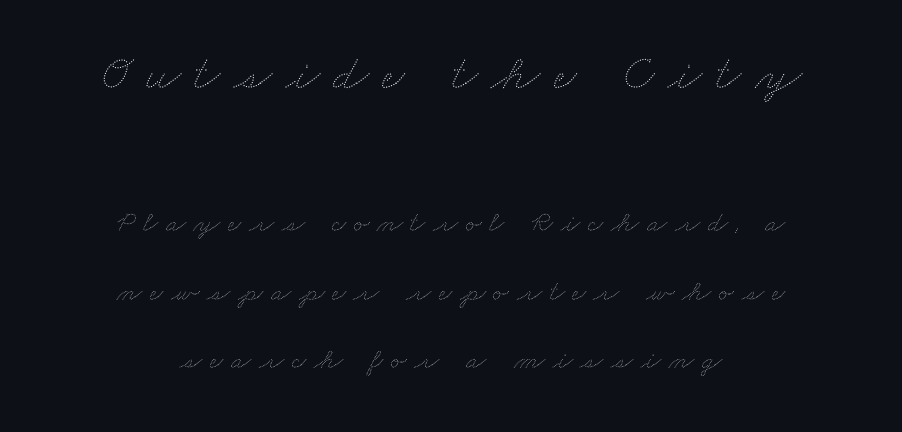
Q: Is the text bold? A: No.
Q: Is the text underlined? A: No.
Q: How is the paragraph aligned? A: Centered.
Q: Is the spacing between letters normal or unusually wide? A: Unusually wide.
Q: Is the spacing between lines tight, normal or loose? A: Loose.
Q: Which block of text is set in a larger size, the first (top) or the second (bottom)? A: The first (top) one.
Q: Width (condensed, normal, or wide)? A: Wide.
Q: Stroke contrast? A: Medium.
Q: x-height? A: Small.
Q: Monospaced? A: No.
